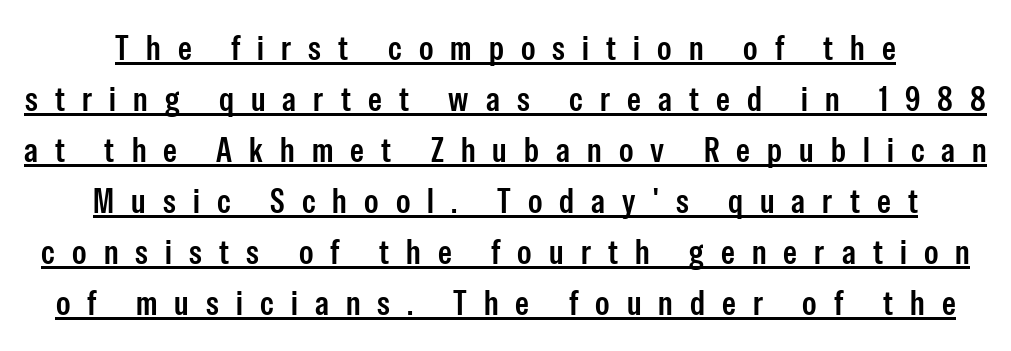
The image shows 35 px condensed sans-serif type, upright; set normal line spacing (1.46x), unusually wide letter spacing (+0.49 em), underlined; low stroke contrast and a medium x-height.
